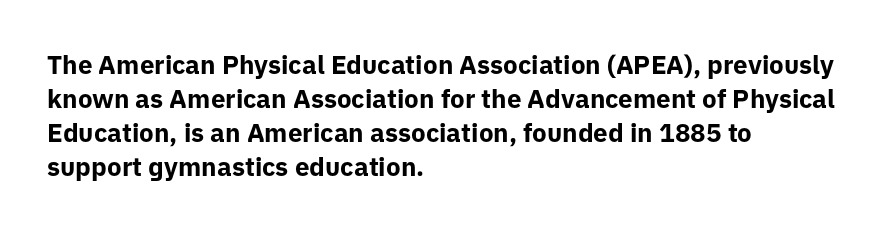
Typeset ragged right — the left edge is the straight one. Words float on clear page, feet unadorned. Vertically, the passage feels balanced, rows spaced as you'd expect. This sample uses plain, unmodified letter spacing. Summary of weight: heavy, a full bold. Characters remain perfectly vertical along every line.
